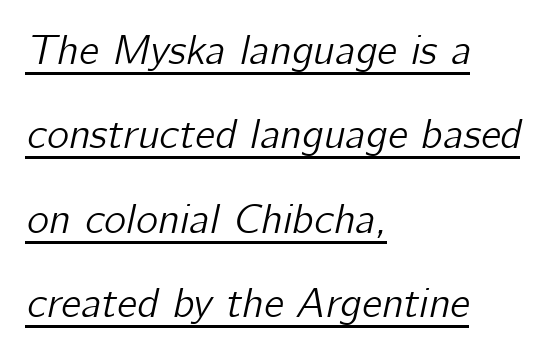
Q: Is the text italic (slanted)? A: Yes, it leans right by about 12 degrees.
Q: Is the text underlined? A: Yes.
Q: How is the paragraph aligned? A: Left-aligned.
Q: Is the spacing between letters normal or unusually wide? A: Normal.
Q: Is the spacing between lines tight, normal or loose? A: Loose.
Q: Width (condensed, normal, or wide)? A: Normal.
Q: Stroke contrast? A: Low.
Q: x-height? A: Medium.
Q: Monospaced? A: No.
